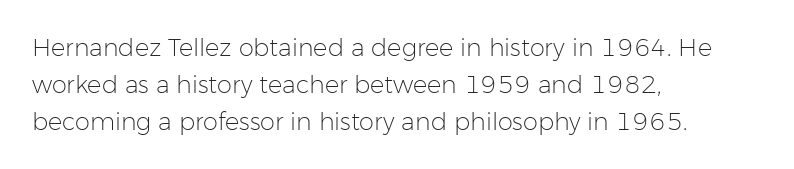
{"italic": "no", "bold": "no", "underline": "no", "align": "left", "line_spacing": "normal", "line_spacing_ratio": 1.54, "letter_spacing": "normal", "letter_spacing_em": 0.0, "glyph_px": 24}
